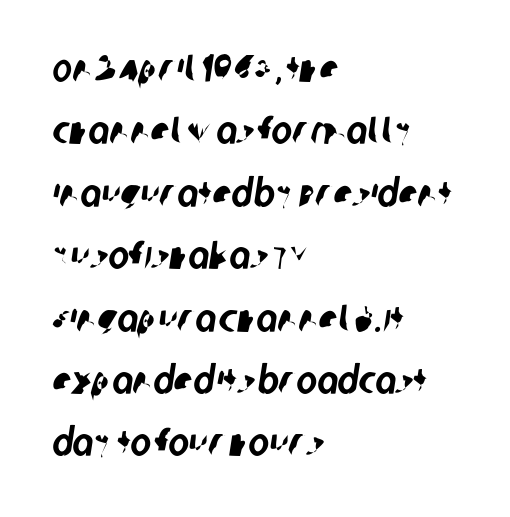
The image shows 39 px condensed sans-serif type; set left-aligned, normal line spacing (1.6x), normal letter spacing, not underlined; low stroke contrast and a large x-height.
